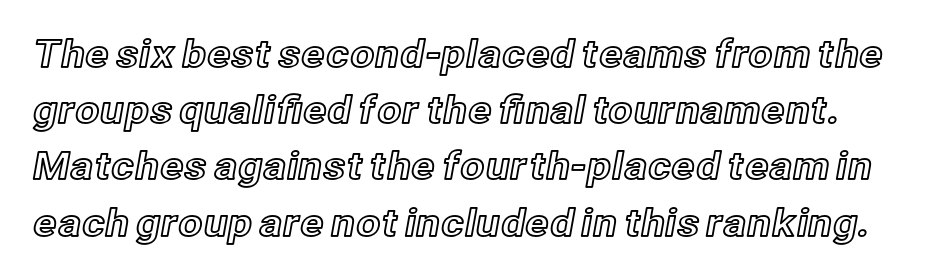
{"width": "normal", "x_height": "medium", "monospaced": "no", "underline": "no", "line_spacing": "normal", "line_spacing_ratio": 1.48, "letter_spacing": "normal", "letter_spacing_em": 0.0, "glyph_px": 38}
